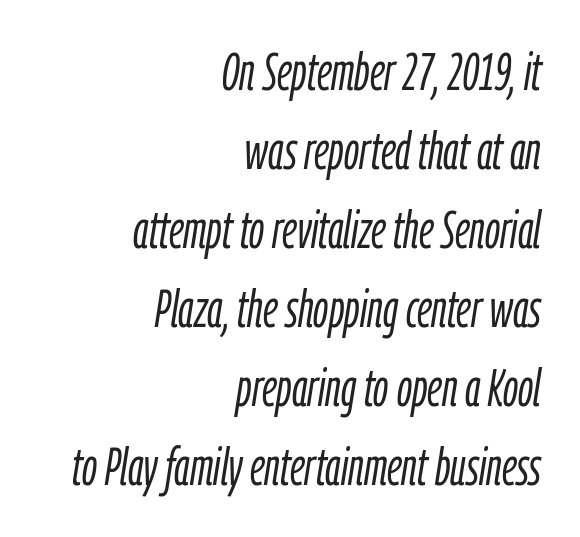
The image shows 52 px light, condensed type, italic (leaning right); set right-aligned, normal line spacing (1.52x), normal letter spacing, not underlined; low stroke contrast and a medium x-height.
